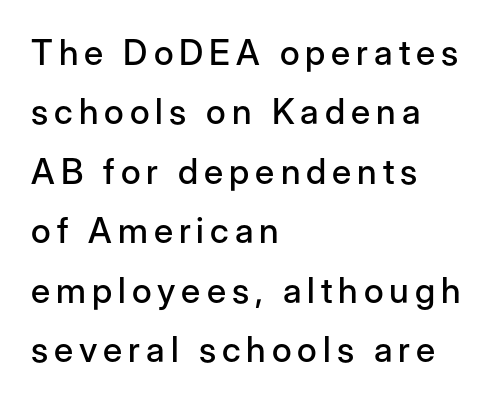
The image shows 35 px sans-serif type, upright; set left-aligned, normal line spacing (1.7x), not underlined; low stroke contrast and a medium x-height.
